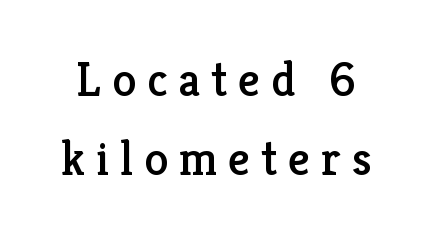
Q: Is the text italic (slanted)? A: No, it is upright.
Q: Is the typeface a serif or a sans-serif typeface? A: Serif.
Q: Is the text underlined? A: No.
Q: Is the spacing between letters normal or unusually wide? A: Unusually wide.
Q: Is the spacing between lines tight, normal or loose? A: Normal.
Q: Width (condensed, normal, or wide)? A: Normal.
Q: Stroke contrast? A: Low.
Q: x-height? A: Medium.
Q: Monospaced? A: No.
